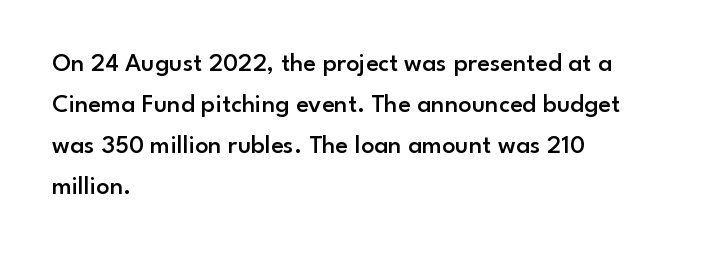
{"italic": "no", "bold": "semi", "underline": "no", "align": "left", "line_spacing": "normal", "line_spacing_ratio": 1.58, "letter_spacing": "normal", "letter_spacing_em": 0.0, "glyph_px": 26}
